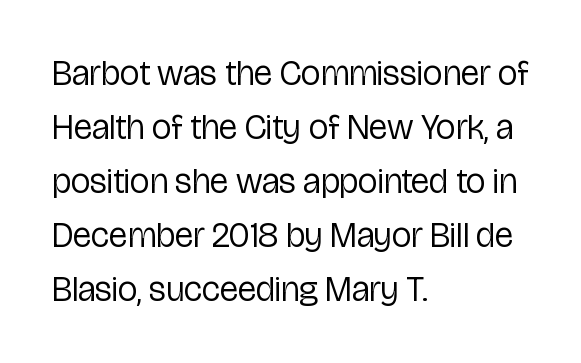
Type style note: lacks serifs. Between one letter and the next there's only the usual sliver of space. This rendering uses left alignment, leaving the right contour irregular. Normally led — the rows are evenly, conventionally spaced. Descenders are the only things crossing below the line.
